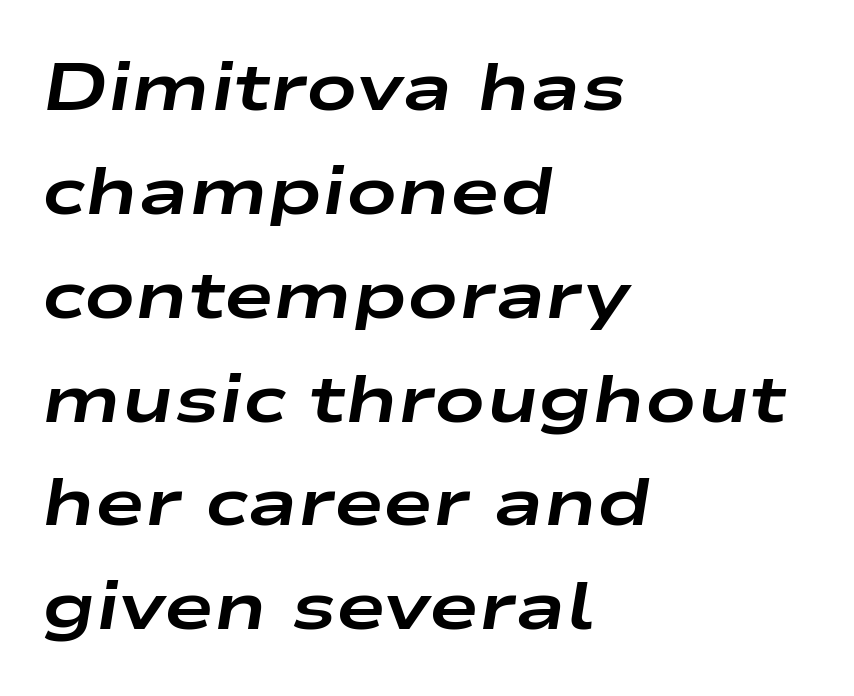
The image shows 67 px bold, wide type, italic (leaning right); set left-aligned, normal line spacing (1.55x), normal letter spacing, not underlined; low stroke contrast and a medium x-height.
